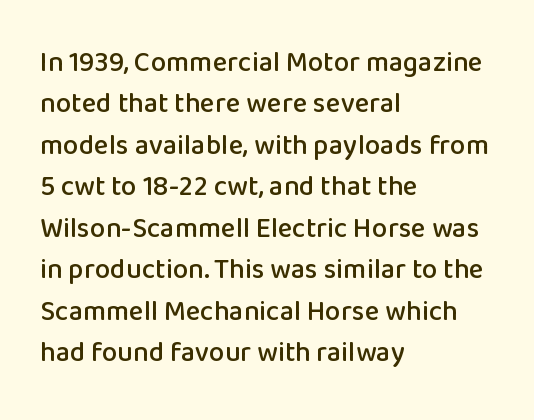
Q: Is the text italic (slanted)? A: No, it is upright.
Q: Is the typeface a serif or a sans-serif typeface? A: Sans-serif.
Q: Is the text underlined? A: No.
Q: How is the paragraph aligned? A: Left-aligned.
Q: Is the spacing between letters normal or unusually wide? A: Normal.
Q: Is the spacing between lines tight, normal or loose? A: Normal.
Q: Width (condensed, normal, or wide)? A: Normal.
Q: Stroke contrast? A: Low.
Q: x-height? A: Medium.
Q: Monospaced? A: No.
